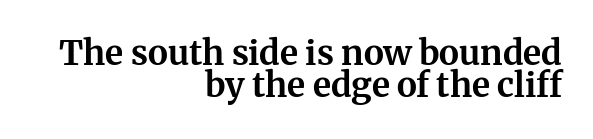
{"serif": "yes", "italic": "no", "bold": "yes", "weight": "bold", "width": "normal", "stroke_contrast": "medium", "x_height": "medium", "monospaced": "no", "underline": "no", "align": "right", "line_spacing": "tight", "line_spacing_ratio": 0.95, "letter_spacing": "normal", "letter_spacing_em": 0.0, "glyph_px": 34}
